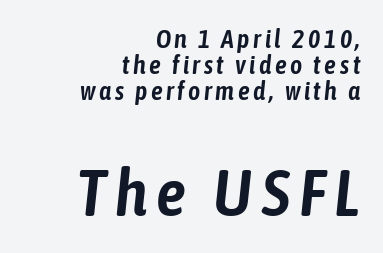
The string is rendered with underlining switched off. Whoever set this made the second block the dominant, larger element. The line-height multiplier appears low, near solid setting. The face used here is proportionally spaced, like ordinary book or web type. Casual observation: everything's shoved over to the right. The passage shown leans; its letterforms are oblique.
